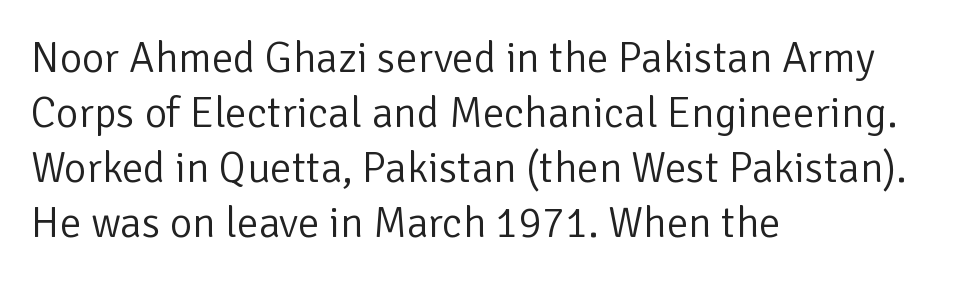
Q: Is the text bold? A: No.
Q: Is the text italic (slanted)? A: No, it is upright.
Q: Is the typeface a serif or a sans-serif typeface? A: Sans-serif.
Q: Is the text underlined? A: No.
Q: How is the paragraph aligned? A: Left-aligned.
Q: Is the spacing between letters normal or unusually wide? A: Normal.
Q: Is the spacing between lines tight, normal or loose? A: Normal.
Q: Width (condensed, normal, or wide)? A: Normal.
Q: Stroke contrast? A: Low.
Q: x-height? A: Medium.
Q: Monospaced? A: No.
